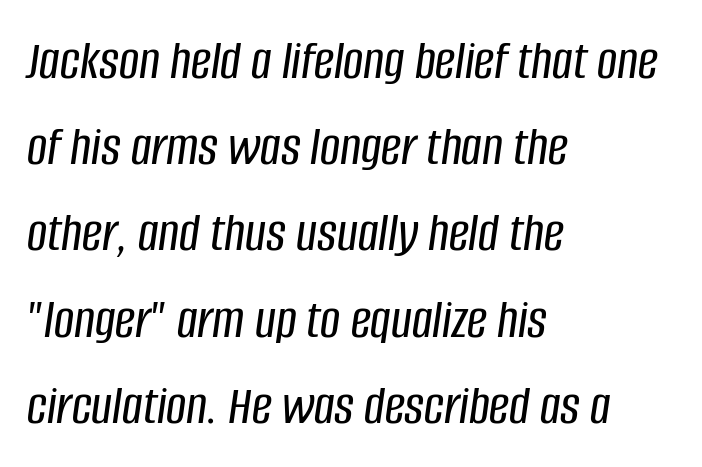
{"italic": "yes", "lean": "right", "slant_degrees": 8, "width": "condensed", "stroke_contrast": "low", "x_height": "large", "monospaced": "no", "underline": "no", "align": "left", "line_spacing": "normal", "line_spacing_ratio": 1.54, "letter_spacing": "normal", "letter_spacing_em": 0.0, "glyph_px": 56}
